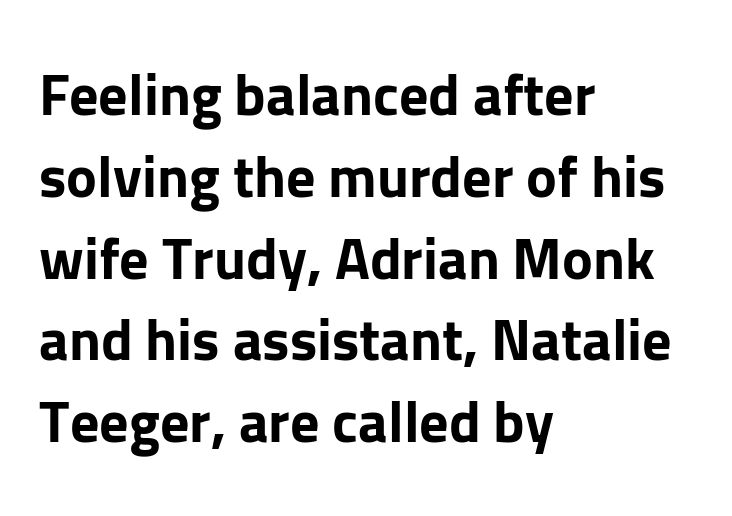
{"serif": "no", "italic": "no", "bold": "yes", "weight": "bold", "width": "normal", "stroke_contrast": "low", "x_height": "medium", "monospaced": "no", "underline": "no", "align": "left", "line_spacing": "normal", "line_spacing_ratio": 1.41, "letter_spacing": "normal", "letter_spacing_em": 0.0, "glyph_px": 58}
